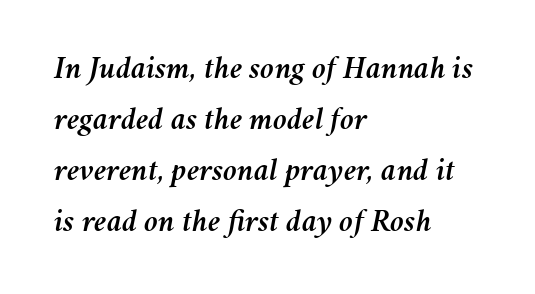
The image shows 32 px text type, italic (leaning right); set left-aligned, normal line spacing (1.59x), normal letter spacing, not underlined; medium stroke contrast and a medium x-height.
